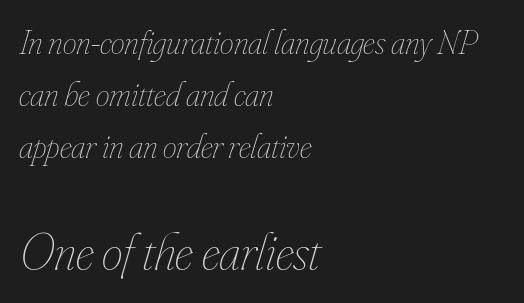
In this sample the second text group is rendered at the bigger scale. The letters look calm and open, with moderate or lighter stems. Letter spacing: default. The letters advance in unequal steps, a hallmark of proportional type. Check under the words: just untouched page.
